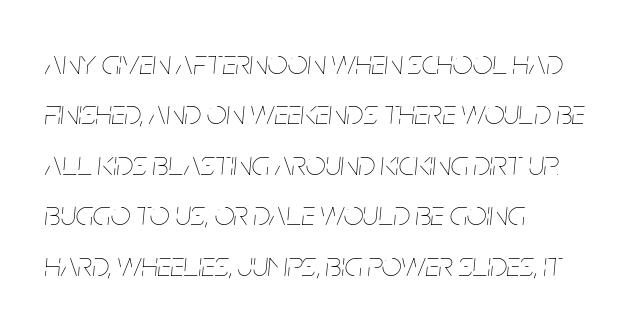
Q: Is the text bold? A: No.
Q: Is the text italic (slanted)? A: Yes, it leans right by about 5 degrees.
Q: Is the text underlined? A: No.
Q: How is the paragraph aligned? A: Left-aligned.
Q: Is the spacing between letters normal or unusually wide? A: Normal.
Q: Is the spacing between lines tight, normal or loose? A: Normal.
Q: Width (condensed, normal, or wide)? A: Condensed.
Q: Stroke contrast? A: Low.
Q: x-height? A: Large.
Q: Monospaced? A: No.
